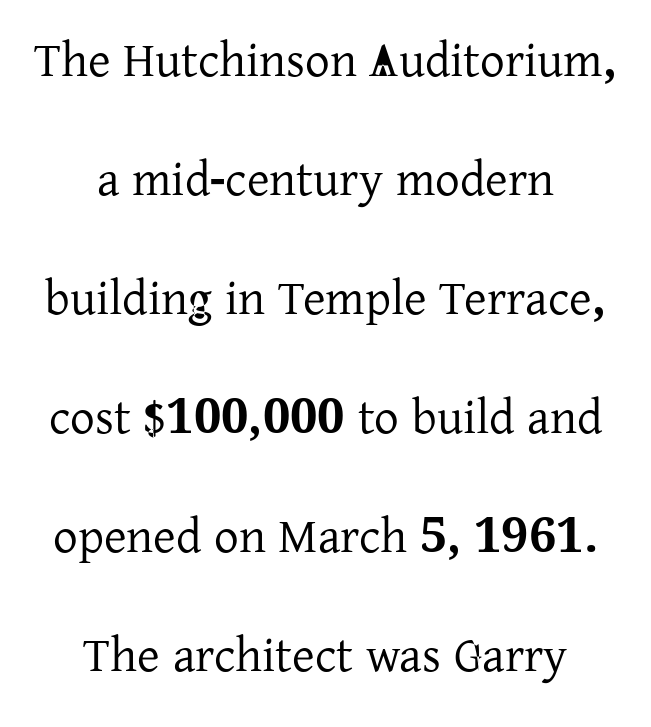
Q: Is the text italic (slanted)? A: No, it is upright.
Q: Is the typeface a serif or a sans-serif typeface? A: Serif.
Q: Is the text underlined? A: No.
Q: How is the paragraph aligned? A: Centered.
Q: Is the spacing between letters normal or unusually wide? A: Normal.
Q: Is the spacing between lines tight, normal or loose? A: Loose.
Q: Width (condensed, normal, or wide)? A: Normal.
Q: Stroke contrast? A: Low.
Q: x-height? A: Medium.
Q: Monospaced? A: No.
